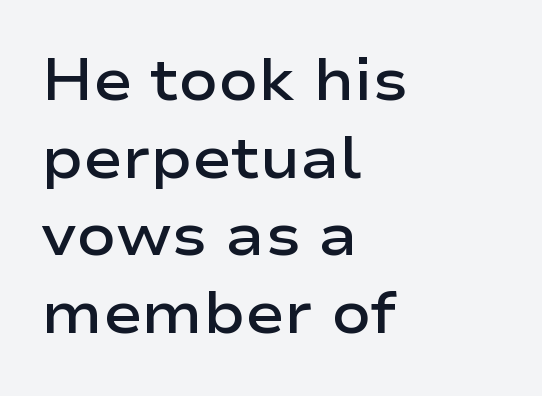
Q: Is the text bold? A: Semi-bold.
Q: Is the text italic (slanted)? A: No, it is upright.
Q: Is the typeface a serif or a sans-serif typeface? A: Sans-serif.
Q: Is the text underlined? A: No.
Q: How is the paragraph aligned? A: Left-aligned.
Q: Is the spacing between letters normal or unusually wide? A: Normal.
Q: Is the spacing between lines tight, normal or loose? A: Normal.
Q: Width (condensed, normal, or wide)? A: Wide.
Q: Stroke contrast? A: Low.
Q: x-height? A: Medium.
Q: Monospaced? A: No.
